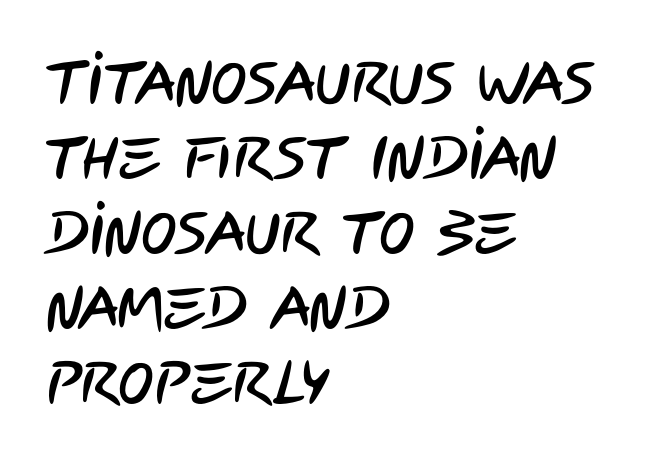
This block has exactly the height ordinary leading produces. Horizontally, the lines are justified to the leading edge only. Glyph-to-glyph distance matches everyday printed text. Proportional: the letters do not fall into vertical columns.
